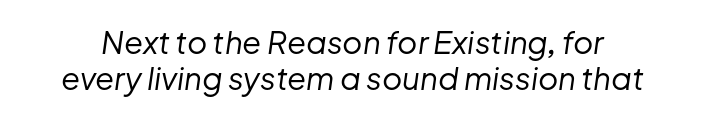
The image shows 31 px regular-weight type, italic (leaning right); set line spacing 1.16x, normal letter spacing, not underlined; low stroke contrast and a medium x-height.
